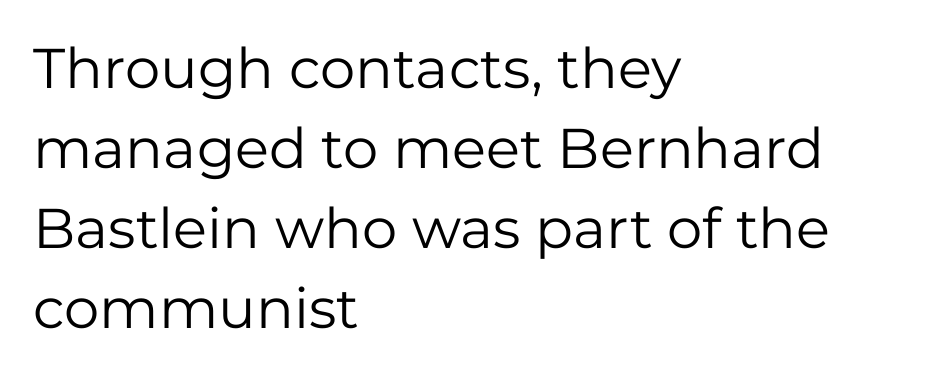
The image shows 56 px regular-weight sans-serif type, upright; set left-aligned, normal line spacing (1.43x), normal letter spacing, not underlined; low stroke contrast and a medium x-height.
